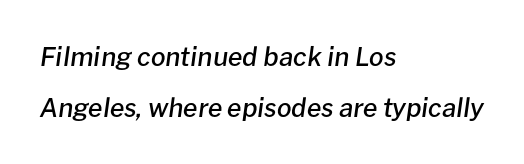
The image shows 26 px text type, italic (leaning right); set left-aligned, loose line spacing (1.97x), normal letter spacing, not underlined.
